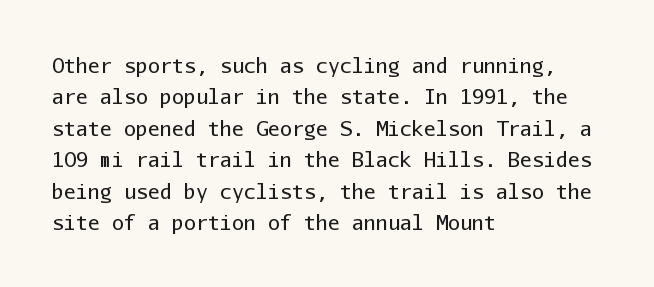
Line spacing here is normal. A typesetter would mark this as roman, not italic. The specimen omits any rule beneath the text block's lines. The rag falls on the right side of this text block. The characters are drawn with everyday or finer stroke widths.
